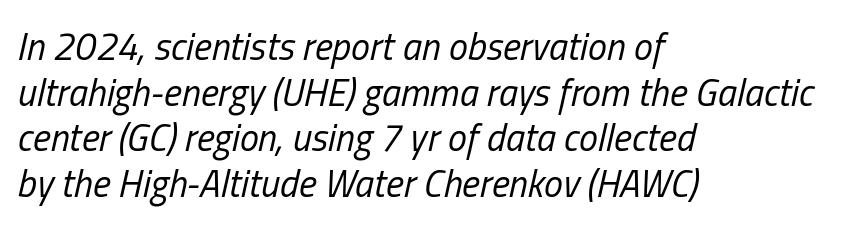
{"italic": "yes", "lean": "right", "slant_degrees": 13, "bold": "no", "weight": "regular", "width": "condensed", "stroke_contrast": "low", "x_height": "medium", "monospaced": "no", "underline": "no", "align": "left", "line_spacing_ratio": 1.2, "letter_spacing": "normal", "letter_spacing_em": 0.0, "glyph_px": 38}
